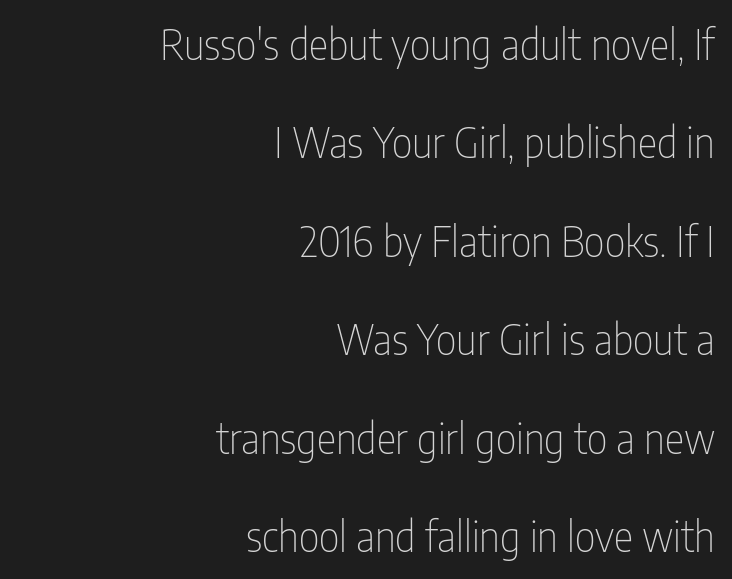
{"serif": "no", "italic": "no", "bold": "no", "weight": "thin", "width": "condensed", "stroke_contrast": "low", "x_height": "medium", "monospaced": "no", "underline": "no", "align": "right", "line_spacing": "loose", "line_spacing_ratio": 2.4, "letter_spacing": "normal", "letter_spacing_em": 0.0, "glyph_px": 41}
